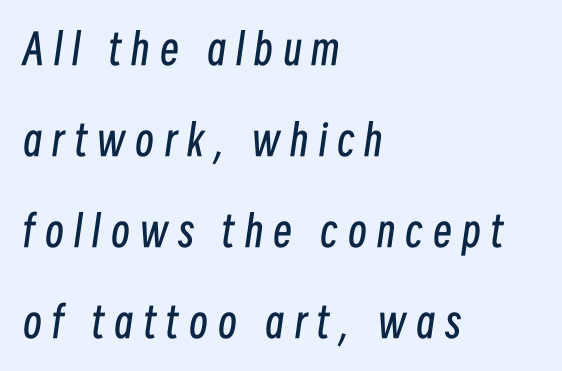
Vertical stems look standard width or narrower in stroke. Underline: absent. The axis of the letterforms is tilted away from vertical. Someone cranked the tracking dial way up on this one.
